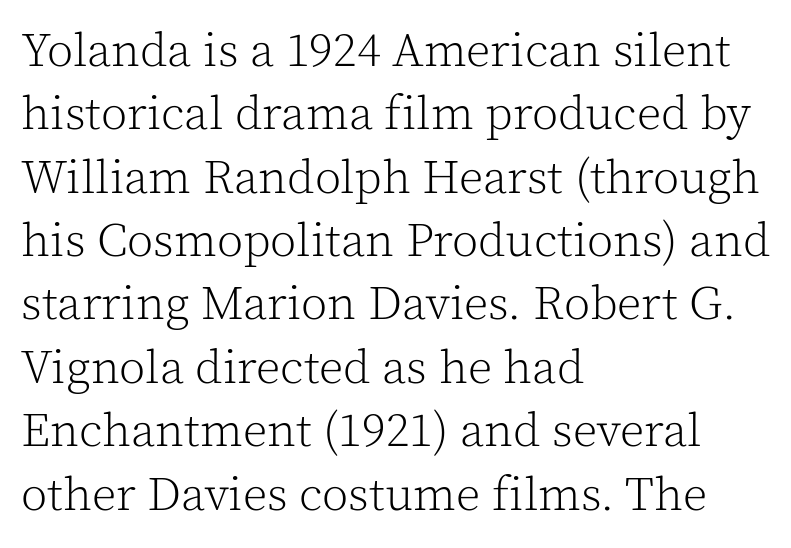
Q: Is the text bold? A: No.
Q: Is the text italic (slanted)? A: No, it is upright.
Q: Is the typeface a serif or a sans-serif typeface? A: Serif.
Q: Is the text underlined? A: No.
Q: How is the paragraph aligned? A: Left-aligned.
Q: Is the spacing between letters normal or unusually wide? A: Normal.
Q: Is the spacing between lines tight, normal or loose? A: Normal.
Q: Width (condensed, normal, or wide)? A: Normal.
Q: x-height? A: Medium.
Q: Monospaced? A: No.
